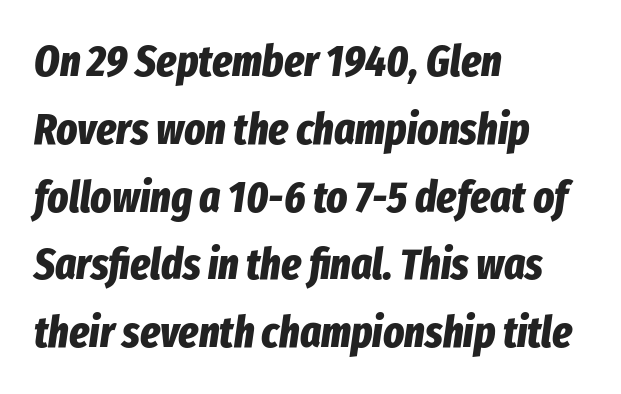
No word sits above an underline. A normal amount of white space separates one row of letters from the next. A typesetter would mark this as italic. Is this a fixed-width face? No — the glyphs have proportional, varying widths. Line starts are locked; line ends wander.
